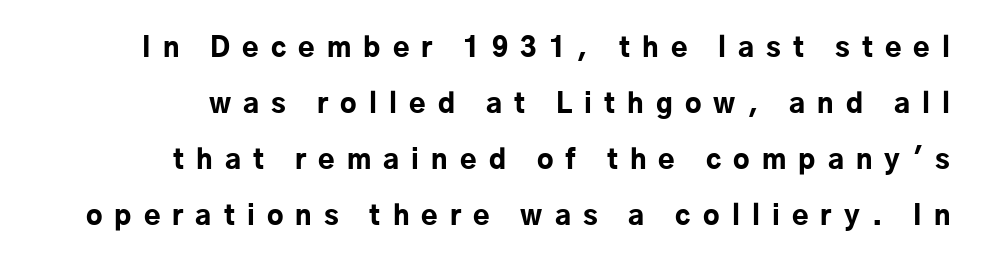
The glyphs have the mass of a bold cut. Notice how the stems are strictly vertical — no italics here. These lines have a slow, spaced-out rhythm from letter to letter. The compositor pushed each line to the right boundary.
